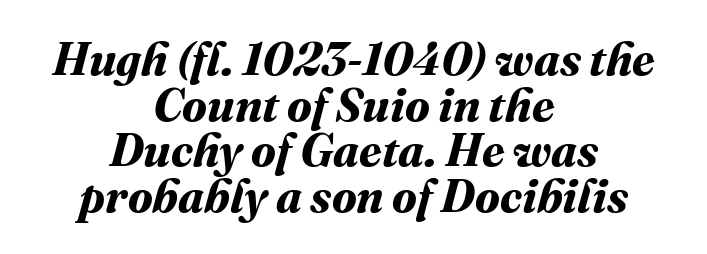
The image shows 46 px bold type; set centered, tight line spacing (0.99x), normal letter spacing, not underlined; medium stroke contrast and a medium x-height.
